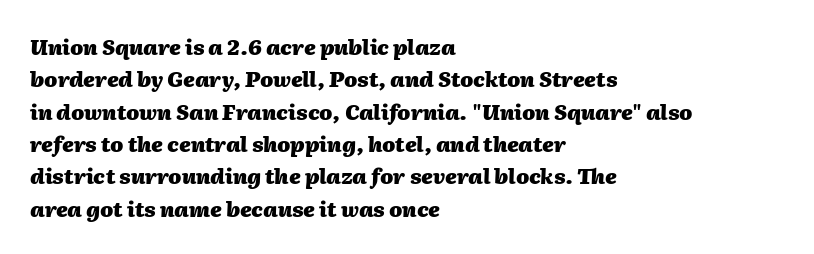
{"italic": "yes", "lean": "right", "slant_degrees": 2, "bold": "yes", "underline": "no", "align": "left", "line_spacing": "normal", "line_spacing_ratio": 1.54, "letter_spacing": "normal", "letter_spacing_em": 0.0, "glyph_px": 21}
